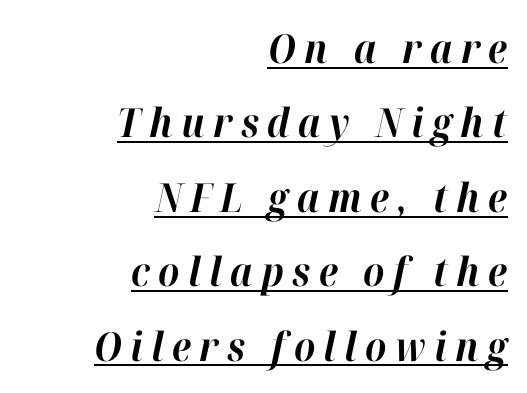
{"italic": "yes", "lean": "right", "slant_degrees": 12, "bold": "yes", "weight": "bold", "width": "normal", "stroke_contrast": "high", "x_height": "medium", "monospaced": "no", "underline": "yes", "align": "right", "line_spacing_ratio": 1.86, "letter_spacing": "wide", "letter_spacing_em": 0.21, "glyph_px": 40}
